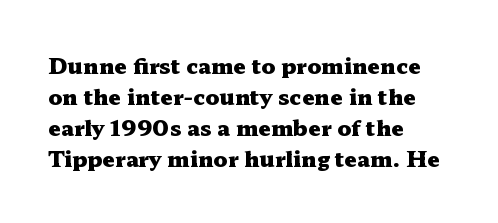
The image shows 22 px bold type, upright; set left-aligned, normal line spacing (1.41x), normal letter spacing, not underlined.
